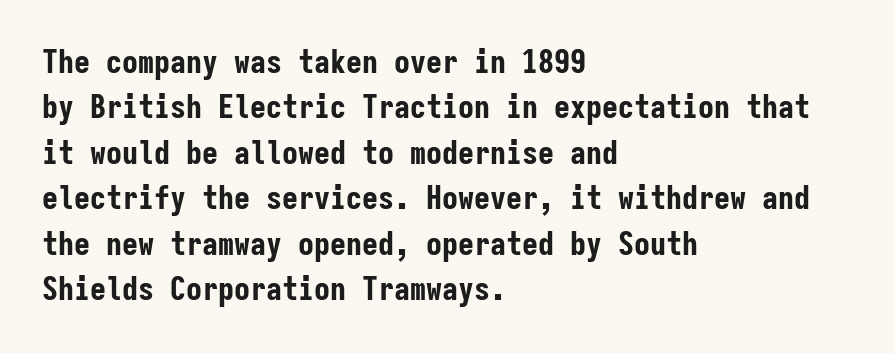
The image shows 32 px bold, condensed sans-serif type, upright, monospaced; set left-aligned, normal line spacing (1.42x), normal letter spacing, not underlined; low stroke contrast and a medium x-height.
